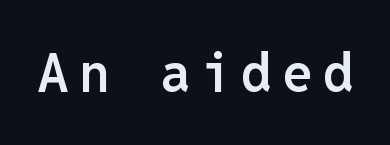
{"serif": "no", "italic": "no", "bold": "semi", "weight": "semibold", "width": "normal", "stroke_contrast": "low", "x_height": "medium", "monospaced": "yes", "underline": "no", "glyph_px": 54}
